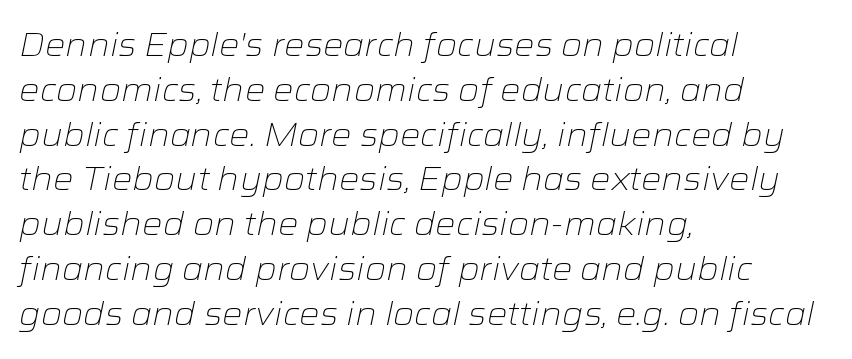
{"italic": "yes", "lean": "right", "slant_degrees": 12, "bold": "no", "weight": "light", "width": "wide", "stroke_contrast": "low", "x_height": "medium", "monospaced": "no", "underline": "no", "align": "left", "line_spacing": "normal", "line_spacing_ratio": 1.4, "letter_spacing": "normal", "letter_spacing_em": 0.0, "glyph_px": 32}
